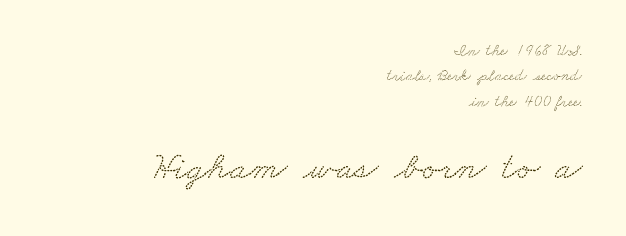
Q: Is the text underlined? A: No.
Q: How is the paragraph aligned? A: Right-aligned.
Q: Is the spacing between letters normal or unusually wide? A: Normal.
Q: Is the spacing between lines tight, normal or loose? A: Normal.
Q: Which block of text is set in a larger size, the first (top) or the second (bottom)? A: The second (bottom) one.
Q: Width (condensed, normal, or wide)? A: Wide.
Q: Stroke contrast? A: Low.
Q: x-height? A: Small.
Q: Monospaced? A: No.
